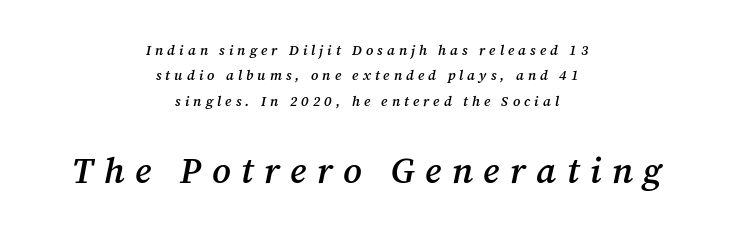
Q: Is the text bold? A: Semi-bold.
Q: Is the text italic (slanted)? A: Yes, it leans right by about 12 degrees.
Q: Is the typeface a serif or a sans-serif typeface? A: Serif.
Q: Is the text underlined? A: No.
Q: How is the paragraph aligned? A: Centered.
Q: Is the spacing between letters normal or unusually wide? A: Unusually wide.
Q: Which block of text is set in a larger size, the first (top) or the second (bottom)? A: The second (bottom) one.
Q: Width (condensed, normal, or wide)? A: Normal.
Q: Stroke contrast? A: Medium.
Q: x-height? A: Medium.
Q: Monospaced? A: No.
